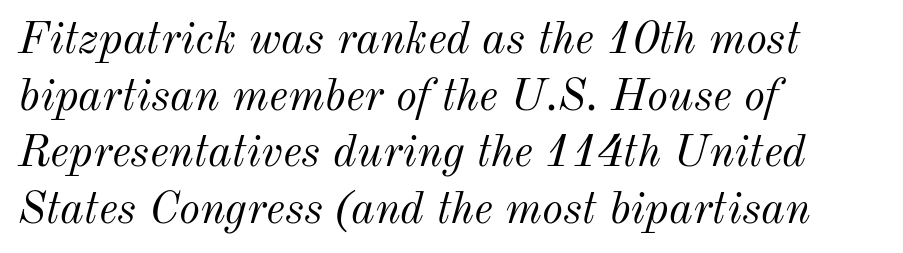
The image shows 45 px light type, italic (leaning right); set left-aligned, normal line spacing (1.26x), normal letter spacing, not underlined; medium stroke contrast and a small x-height.
